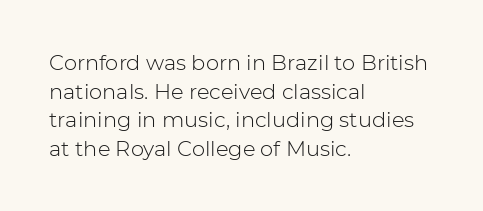
The image shows 21 px text type, upright; set left-aligned, normal line spacing (1.36x), normal letter spacing, not underlined.
